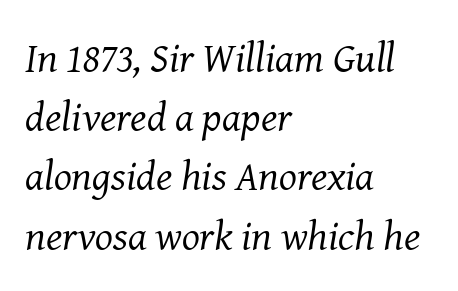
Words appear dense and cohesive because spacing is normal. Note the varied advance widths — an 'i' is clearly narrower than an 'm'. The letters look calm and open, with moderate or lighter stems. What's the leading like? Ordinary, nothing unusual. I'd call this a serif setting — the letters wear small feet.
